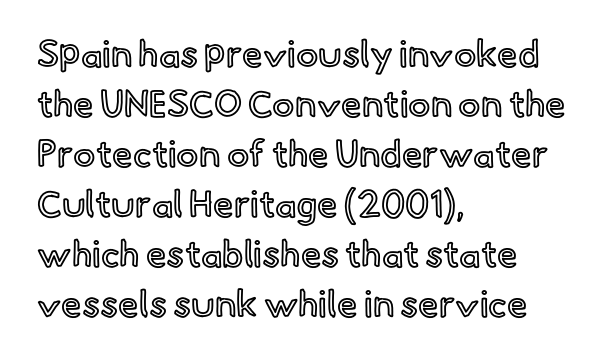
The image shows 37 px text type, upright; set left-aligned, normal line spacing (1.35x), normal letter spacing, not underlined; a small x-height.
